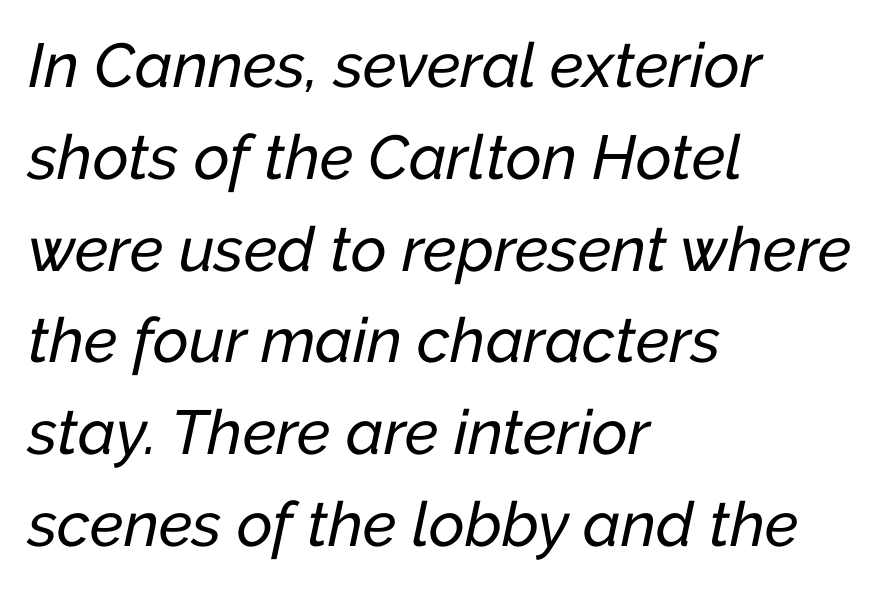
{"italic": "yes", "lean": "right", "slant_degrees": 12, "width": "normal", "stroke_contrast": "low", "x_height": "medium", "monospaced": "no", "underline": "no", "align": "left", "line_spacing": "normal", "line_spacing_ratio": 1.48, "letter_spacing": "normal", "letter_spacing_em": 0.0, "glyph_px": 62}
